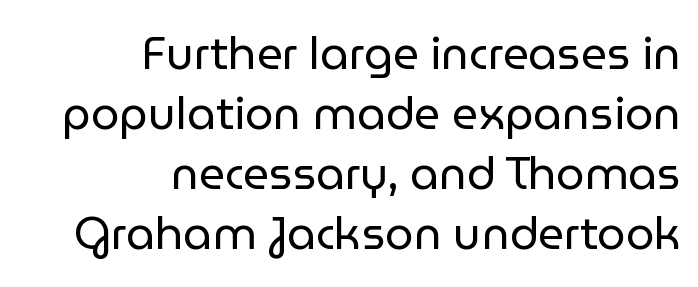
The letters stand straight up with perfectly vertical stems. Glance below the letters and you will spot only blank space. Is the letter spacing exaggerated? No — it looks like the ordinary default. Font category for this specimen: sans-serif. Spacing verdict: proportional, widths tailored to each character. Evenly set lines give the paragraph a standard silhouette.
